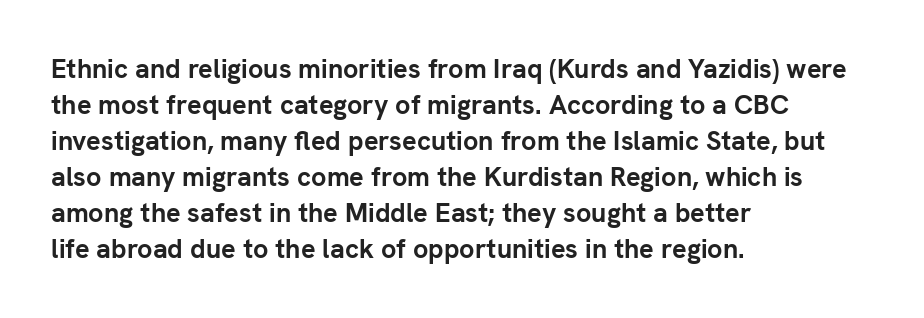
Q: Is the text bold? A: Yes.
Q: Is the text italic (slanted)? A: No, it is upright.
Q: Is the text underlined? A: No.
Q: How is the paragraph aligned? A: Left-aligned.
Q: Is the spacing between letters normal or unusually wide? A: Normal.
Q: Is the spacing between lines tight, normal or loose? A: Normal.
